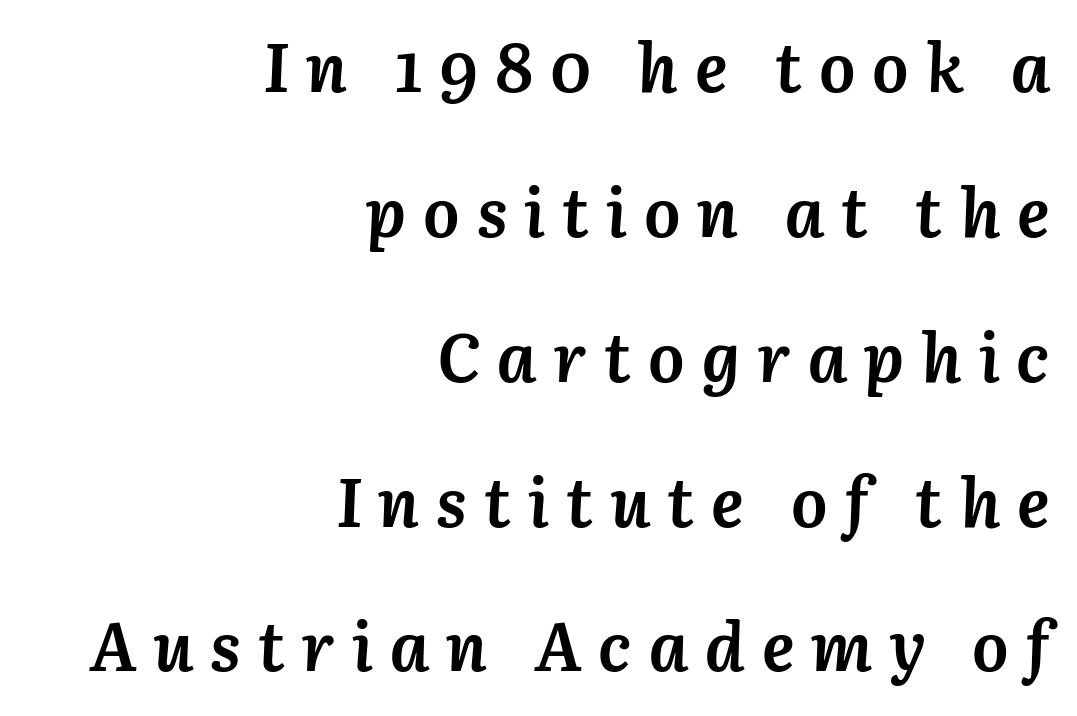
These lines stack with their right ends in a neat column. The letterforms stand isolated, each surrounded by extra space. The rendering uses natural spacing where letterforms have individual widths. Designer's note — italics engaged. The glyphs are unaccompanied by any horizontal stroke below them. The passage shown is emphatically bold.
